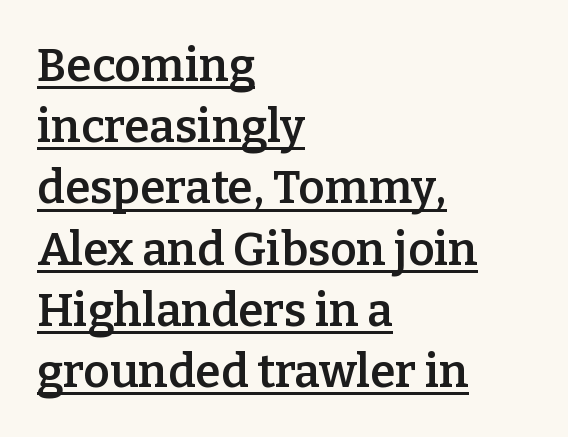
{"serif": "yes", "italic": "no", "bold": "semi", "weight": "semibold", "width": "normal", "stroke_contrast": "low", "x_height": "medium", "monospaced": "no", "underline": "yes", "align": "left", "line_spacing": "normal", "line_spacing_ratio": 1.33, "letter_spacing": "normal", "letter_spacing_em": 0.0, "glyph_px": 46}
